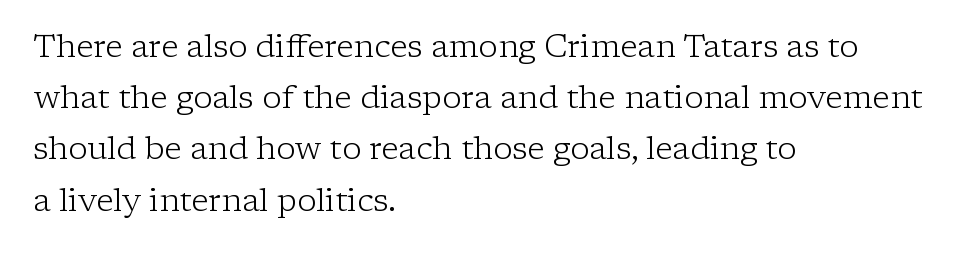
Q: Is the text bold? A: No.
Q: Is the text italic (slanted)? A: No, it is upright.
Q: Is the typeface a serif or a sans-serif typeface? A: Serif.
Q: Is the text underlined? A: No.
Q: How is the paragraph aligned? A: Left-aligned.
Q: Is the spacing between letters normal or unusually wide? A: Normal.
Q: Is the spacing between lines tight, normal or loose? A: Normal.
Q: Width (condensed, normal, or wide)? A: Normal.
Q: Stroke contrast? A: Low.
Q: x-height? A: Medium.
Q: Monospaced? A: No.
